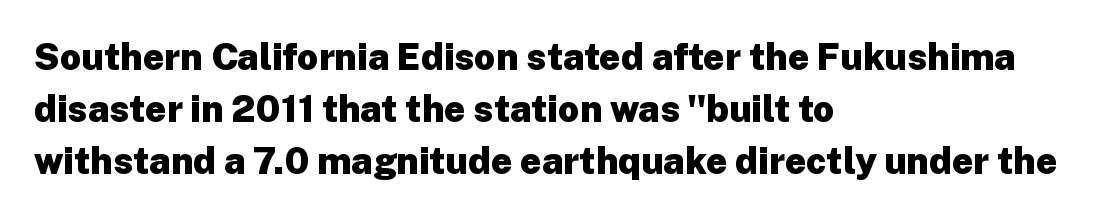
The space beneath each line is pristine and unruled. Horizontal bands of white between lines are of average thickness. Reading down the block, your eye returns to a fixed left position each line. Notice how the stems are strictly vertical — no italics here. Weight check: bold — yes, fully.
